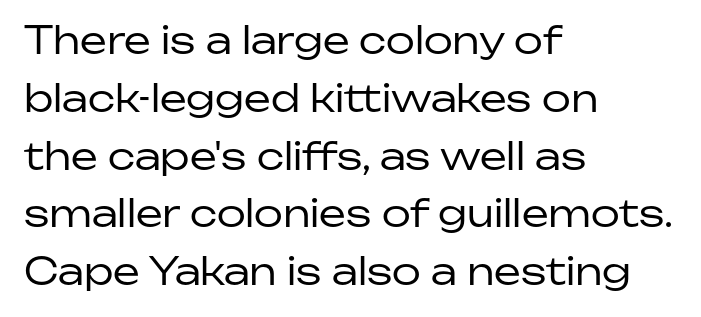
{"serif": "no", "italic": "no", "bold": "no", "weight": "regular", "width": "normal", "stroke_contrast": "low", "x_height": "medium", "monospaced": "no", "underline": "no", "align": "left", "line_spacing": "normal", "line_spacing_ratio": 1.52, "letter_spacing": "normal", "letter_spacing_em": 0.0, "glyph_px": 38}
